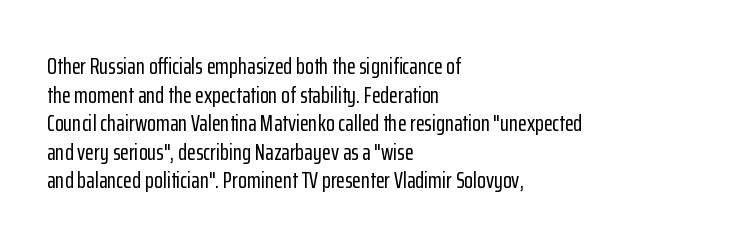
The image shows 23 px text type, upright; set left-aligned, line spacing 1.24x, normal letter spacing, not underlined.
